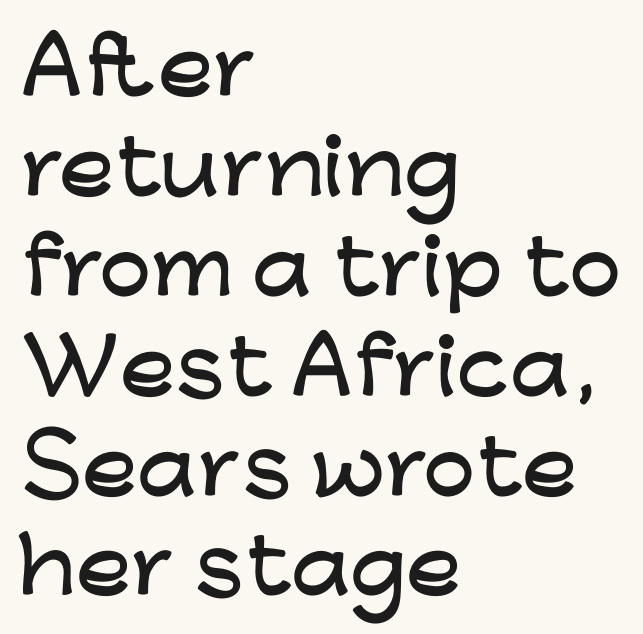
{"serif": "no", "italic": "no", "width": "wide", "stroke_contrast": "low", "x_height": "medium", "monospaced": "no", "underline": "no", "align": "left", "line_spacing": "normal", "line_spacing_ratio": 1.35, "letter_spacing": "normal", "letter_spacing_em": 0.0, "glyph_px": 74}
